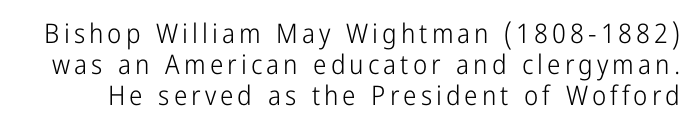
Q: Is the text bold? A: No.
Q: Is the text italic (slanted)? A: No, it is upright.
Q: Is the text underlined? A: No.
Q: Is the spacing between lines tight, normal or loose? A: Tight.
